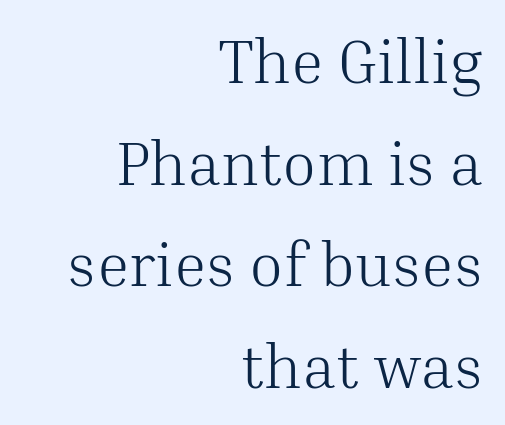
The passage shown has conventional tracking throughout. The lines in this sample share a right terminus and differ only in where they begin. Regular leading. Each stroke keeps to a modest, everyday thickness or less. These lines are rendered in a variable-pitch font.
